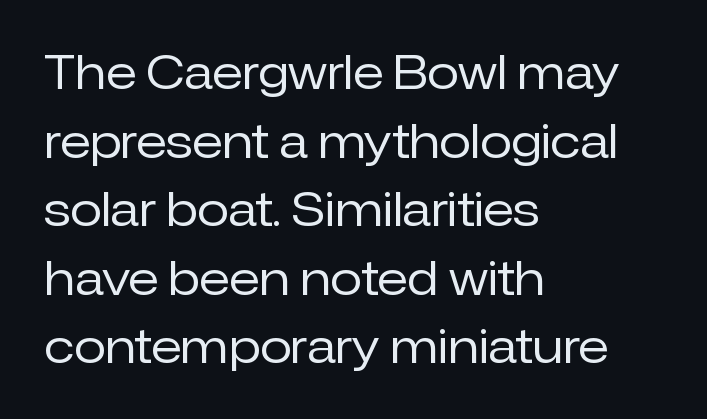
These lines keep a tight, regular rhythm from letter to letter. No word sits above an underline. The font sits on the lighter half of the weight spectrum, regular included. The rows are spaced the way most documents space them. The paragraph shown leans on its left margin.
